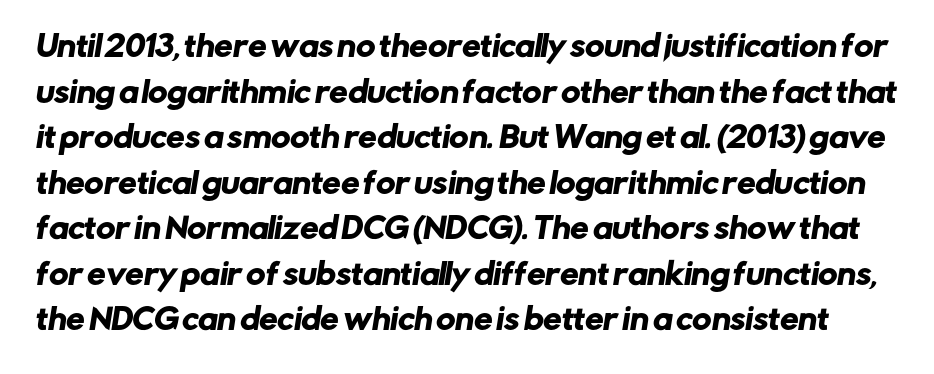
{"serif": "no", "width": "normal", "stroke_contrast": "low", "x_height": "medium", "monospaced": "no", "underline": "no", "line_spacing": "normal", "line_spacing_ratio": 1.57, "letter_spacing": "normal", "letter_spacing_em": 0.0, "glyph_px": 29}
